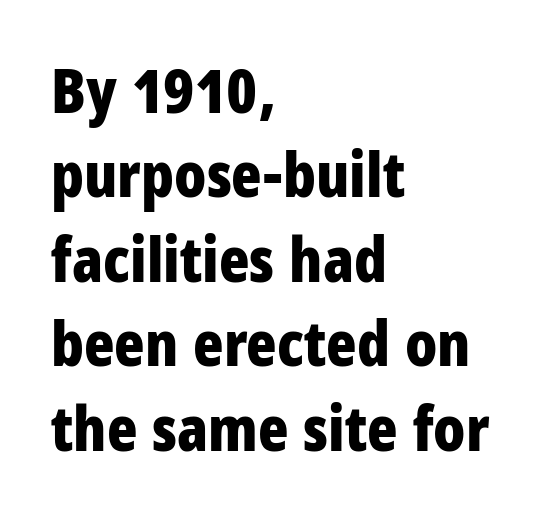
Q: Is the text bold? A: Yes.
Q: Is the text italic (slanted)? A: No, it is upright.
Q: Is the typeface a serif or a sans-serif typeface? A: Sans-serif.
Q: Is the text underlined? A: No.
Q: How is the paragraph aligned? A: Left-aligned.
Q: Is the spacing between letters normal or unusually wide? A: Normal.
Q: Is the spacing between lines tight, normal or loose? A: Normal.
Q: Width (condensed, normal, or wide)? A: Condensed.
Q: Stroke contrast? A: Low.
Q: x-height? A: Large.
Q: Monospaced? A: No.
